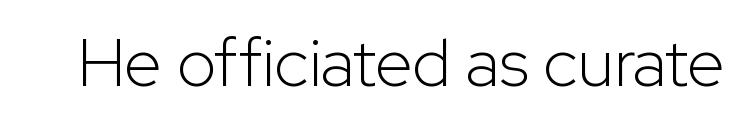
The image shows 68 px light sans-serif type, upright; set normal letter spacing, not underlined; low stroke contrast and a medium x-height.
